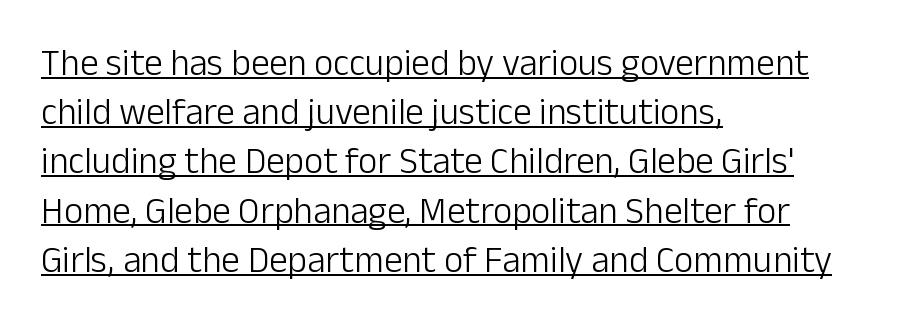
A student would call this left alignment; a typographer would say flush left, rag right. These lines are composed in type without serifs. Regular leading. Words appear dense and cohesive because spacing is normal. Like a heading marked for emphasis, these lines bear an underscore.
